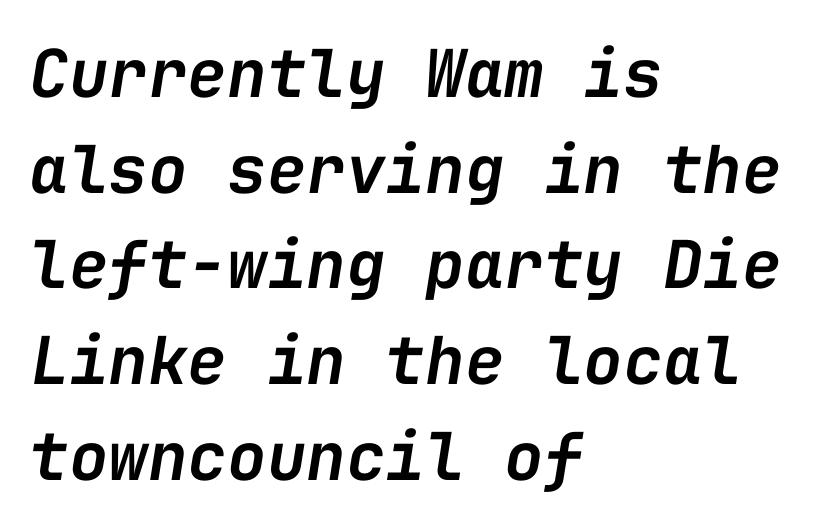
The rendering uses a moderate line-height, typical for paragraphs. Lines of text with bare space underneath. These words are printed semibold, heavier than regular yet not bold. Each line starts at the same left margin while the right side varies. Spacing verdict: monospaced, one width for all characters. This is oblique type, the kind used for emphasis or titles.
